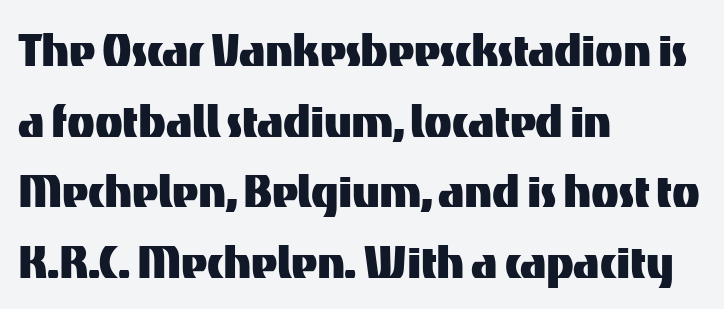
Spacing verdict: proportional, widths tailored to each character. The lettering stays uniformly vertical, giving the passage a roman look. Caption: multi-line text, flush left, ragged right. Inter-character spacing is left at the font's built-in metrics.
